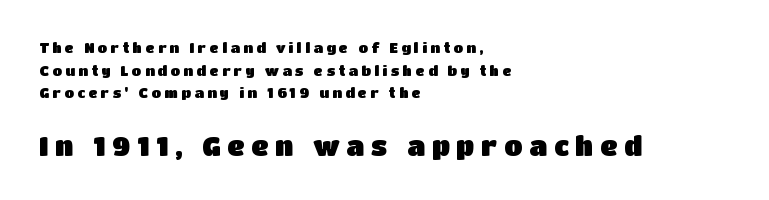
The passage shown is not underscored anywhere. In terms of letterspacing, this is a distinctly airy, spread setting. Is the block centered? No — it sits flush against the left margin. Regular leading.
